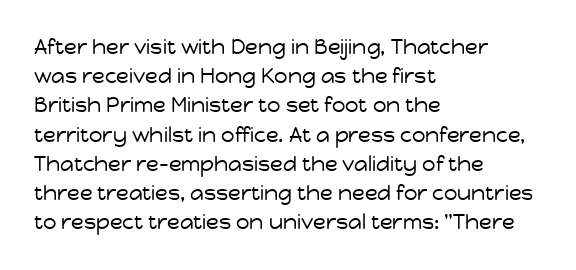
The image shows 21 px text type, upright; set left-aligned, normal line spacing (1.39x), normal letter spacing, not underlined.
